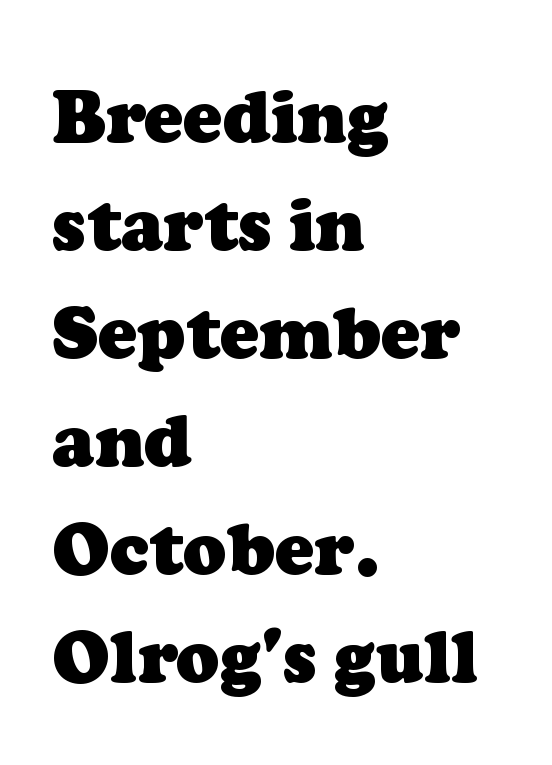
The font is running at its bold setting. The passage is arranged the way most books set body copy — flush left. The horizontal fit of the characters is conventional and even. Is this a sans? No — the strokes have serifs. Quick note: underline off.
